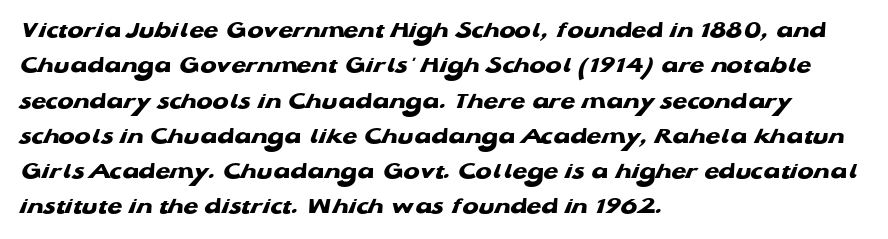
Nobody drew a line under any word here. If you drew a ruler down the left edge, every line would touch it. Is the type bold? Yes — the strokes are clearly thick and heavy. The tracking reads as untouched default to a designer's eye. Rows of type keep a routine distance in the vertical direction.
